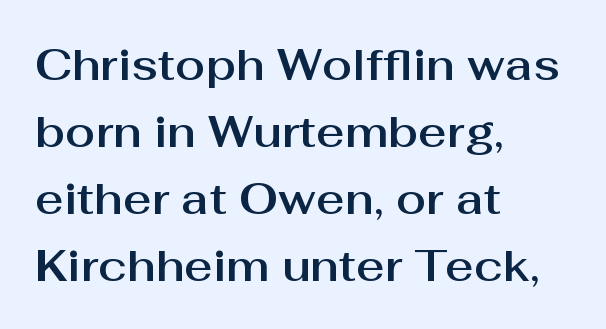
The image shows 44 px sans-serif type, upright; set left-aligned, normal line spacing (1.52x), normal letter spacing, not underlined; medium stroke contrast and a medium x-height.
